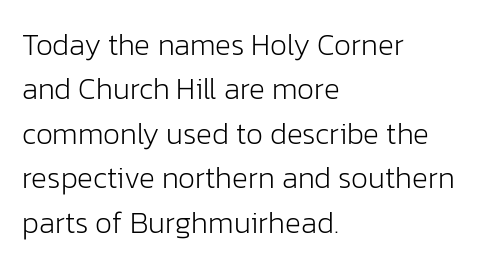
Check where the strokes stop: nothing finishes them off — pure sans. The rag falls on the right side of this text block. Posture: straight, roman, zero tilt. Bold? No — there's no thickening of the strokes. Each letter keeps its own natural width here, so spacing adapts to shape.
